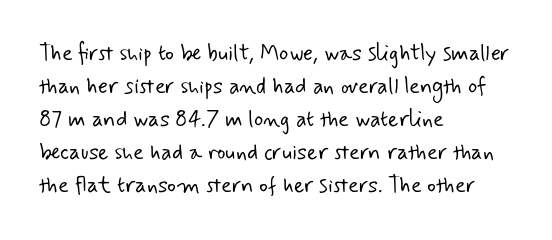
{"bold": "no", "underline": "no", "align": "left", "line_spacing": "normal", "line_spacing_ratio": 1.5, "letter_spacing": "normal", "letter_spacing_em": 0.0, "glyph_px": 22}
